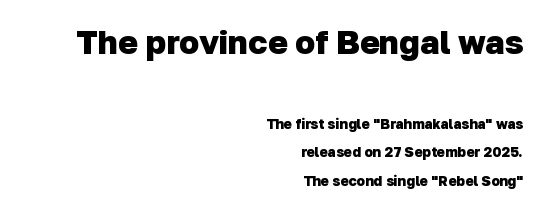
{"serif": "no", "bold": "yes", "weight": "heavy", "width": "normal", "stroke_contrast": "low", "x_height": "medium", "monospaced": "no", "underline": "no", "align": "right", "line_spacing": "loose", "line_spacing_ratio": 2.04, "letter_spacing": "normal", "letter_spacing_em": 0.0, "larger_block": "first", "size_ratio": 2.36, "glyph_px": 33}
